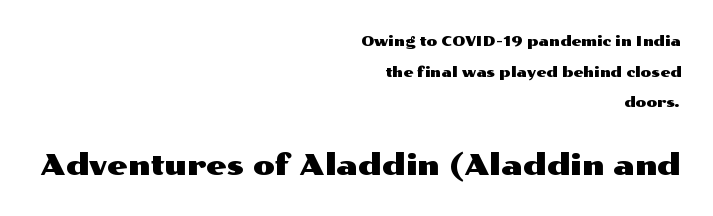
The image shows 29 px wide sans-serif type, upright; set right-aligned, loose line spacing (2.19x), normal letter spacing, not underlined; the second (bottom) block is 2.07x larger; medium stroke contrast and a medium x-height.
